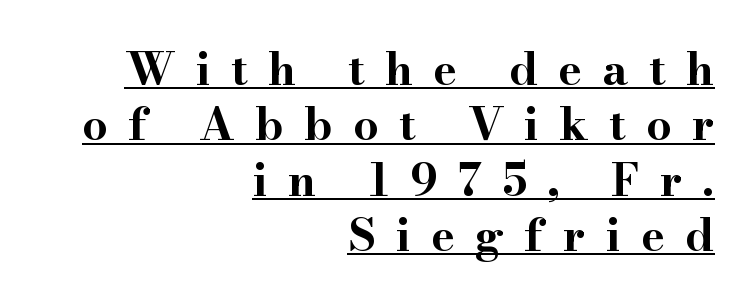
The image shows 45 px bold, wide serif type, upright; set right-aligned, line spacing 1.23x, unusually wide letter spacing (+0.45 em), underlined; high stroke contrast and a small x-height.
